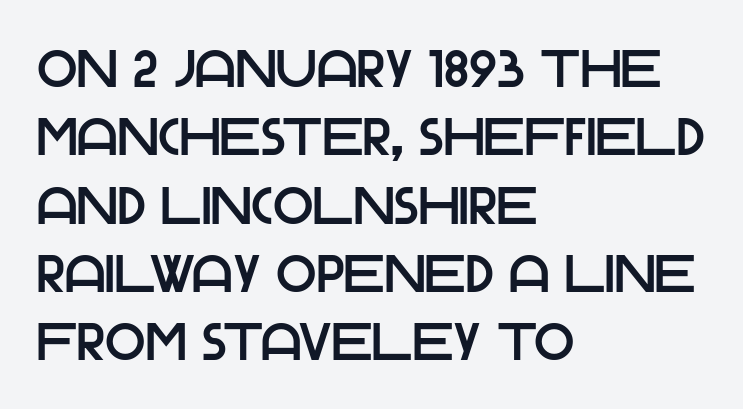
Q: Is the text italic (slanted)? A: No, it is upright.
Q: Is the typeface a serif or a sans-serif typeface? A: Sans-serif.
Q: Is the text underlined? A: No.
Q: How is the paragraph aligned? A: Left-aligned.
Q: Is the spacing between letters normal or unusually wide? A: Normal.
Q: Is the spacing between lines tight, normal or loose? A: Normal.
Q: Width (condensed, normal, or wide)? A: Normal.
Q: Stroke contrast? A: Low.
Q: x-height? A: Large.
Q: Monospaced? A: No.
